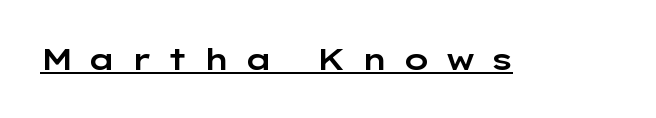
{"serif": "no", "italic": "no", "width": "wide", "stroke_contrast": "low", "x_height": "medium", "monospaced": "no", "underline": "yes", "letter_spacing": "wide", "letter_spacing_em": 0.48, "glyph_px": 30}
